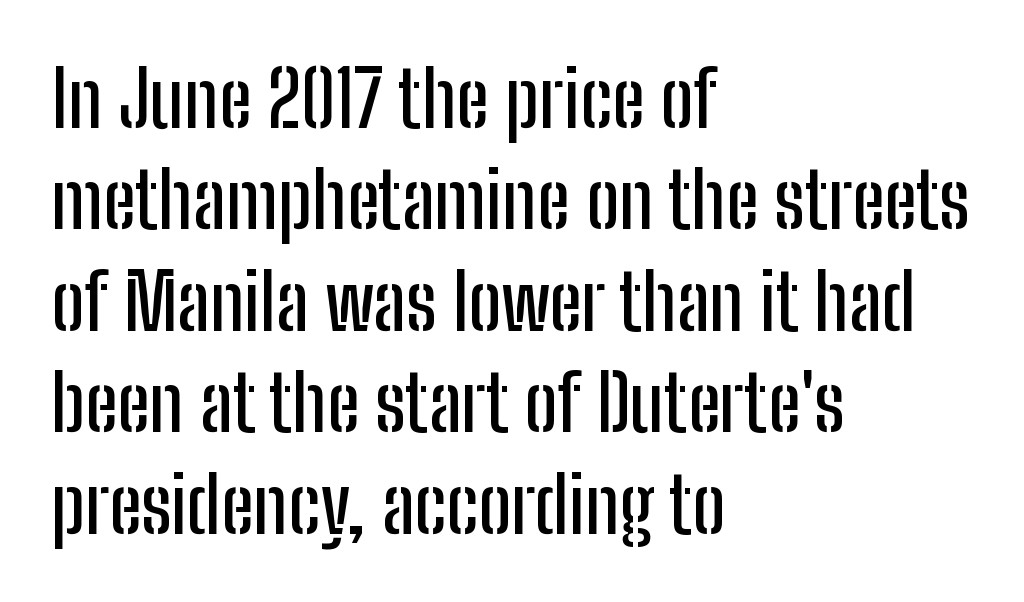
The image shows 78 px condensed sans-serif type, upright; set left-aligned, normal line spacing (1.3x), normal letter spacing, not underlined; low stroke contrast and a medium x-height.
